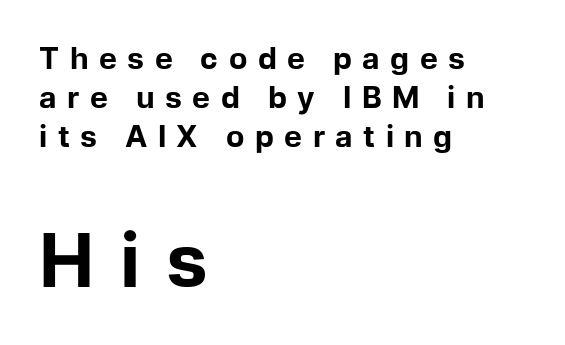
The image shows 74 px bold sans-serif type, upright; set left-aligned, normal line spacing (1.3x), unusually wide letter spacing (+0.35 em), not underlined; the second (bottom) block is 2.47x larger; low stroke contrast and a medium x-height.
